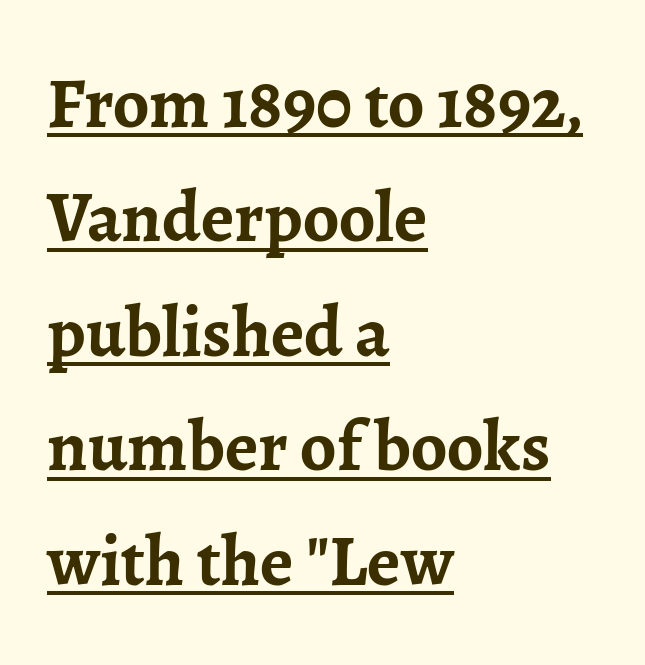
Leading matches the norm, producing a regular column. As a designer I'd log this as weight 700, bold. These lines are composed in type with serifs. A rule runs beneath these lines of type. The ragged edge is on the right, which tells us the setting is flush left.
